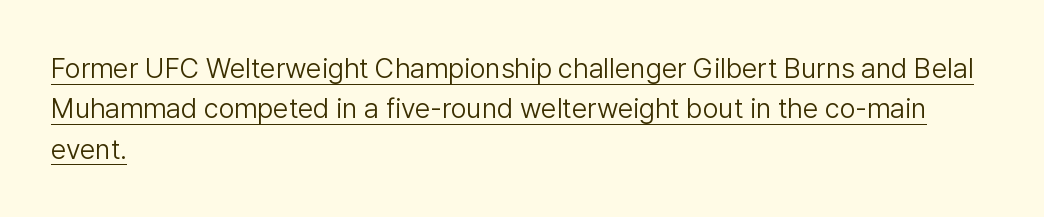
The image shows 28 px light sans-serif type, upright; set left-aligned, normal line spacing (1.44x), normal letter spacing, underlined; low stroke contrast and a medium x-height.
